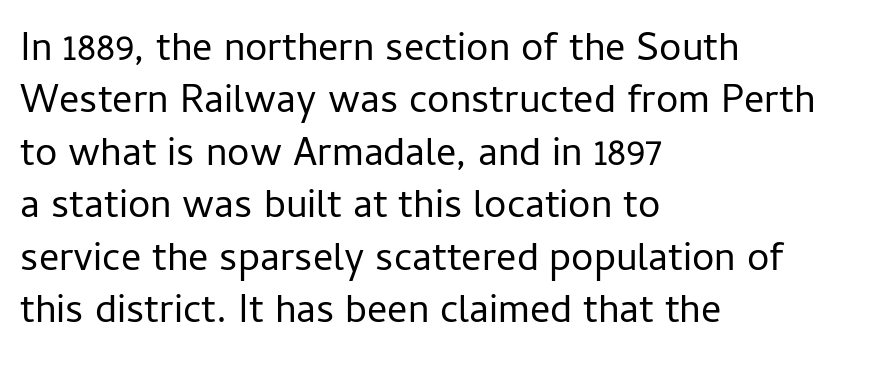
{"serif": "no", "italic": "no", "bold": "no", "weight": "regular", "width": "normal", "stroke_contrast": "low", "x_height": "medium", "monospaced": "no", "underline": "no", "align": "left", "line_spacing": "normal", "line_spacing_ratio": 1.31, "letter_spacing": "normal", "letter_spacing_em": 0.0, "glyph_px": 40}
